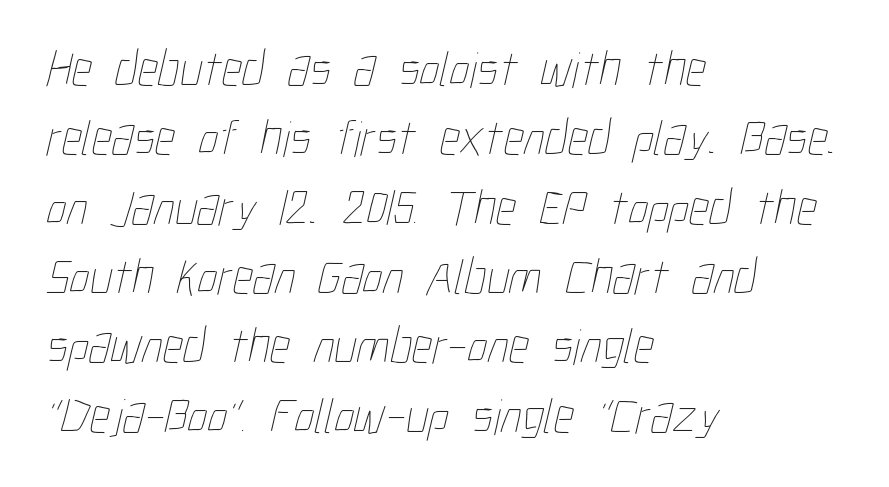
No chunkiness to these letters — they're not bold. Students, observe: this is what conventionally led text looks like. A typesetter would call this proportional, since set widths differ per character. No extra tracking has been applied to these lines.
